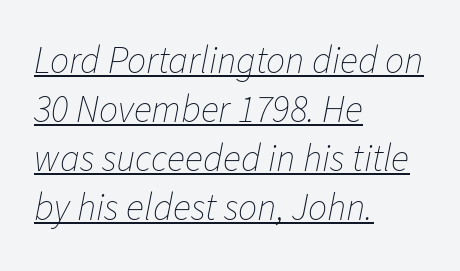
The image shows 38 px thin type, italic (leaning right); set left-aligned, normal line spacing (1.29x), normal letter spacing, underlined; low stroke contrast and a medium x-height.
